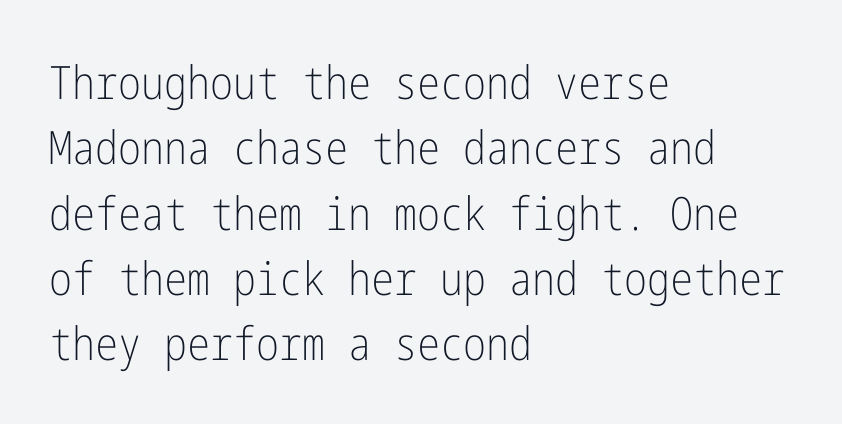
The image shows 46 px light, condensed sans-serif type, upright; set left-aligned, normal line spacing (1.42x), normal letter spacing, not underlined; low stroke contrast and a medium x-height.
